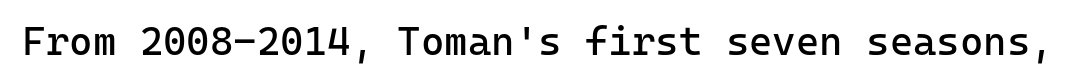
Q: Is the text bold? A: No.
Q: Is the text italic (slanted)? A: No, it is upright.
Q: Is the typeface a serif or a sans-serif typeface? A: Sans-serif.
Q: Is the text underlined? A: No.
Q: Is the spacing between letters normal or unusually wide? A: Normal.
Q: Width (condensed, normal, or wide)? A: Normal.
Q: Stroke contrast? A: Low.
Q: x-height? A: Medium.
Q: Monospaced? A: Yes.
